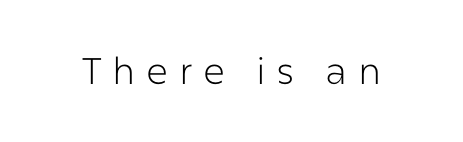
{"serif": "no", "italic": "no", "bold": "no", "weight": "light", "width": "normal", "stroke_contrast": "low", "x_height": "medium", "monospaced": "no", "underline": "no", "letter_spacing": "wide", "letter_spacing_em": 0.29, "glyph_px": 37}
